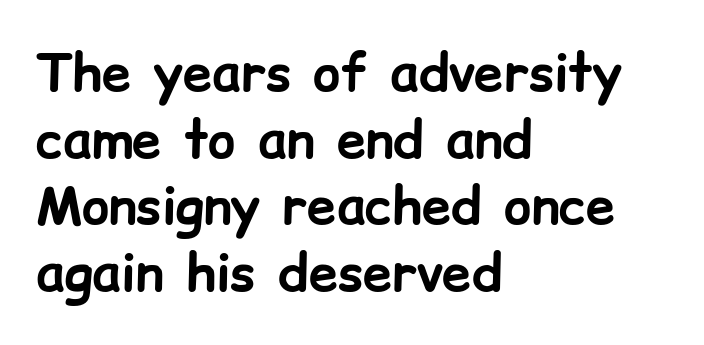
The image shows 52 px bold sans-serif type, upright; set left-aligned, normal line spacing (1.28x), normal letter spacing, not underlined; low stroke contrast and a medium x-height.
